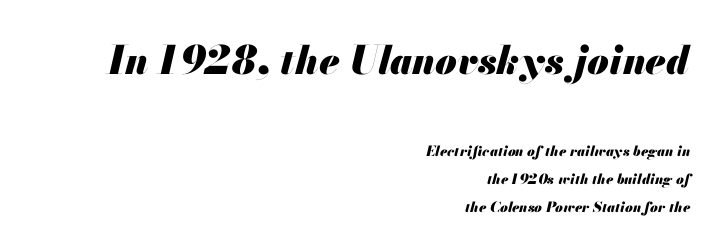
Q: Is the text bold? A: Yes.
Q: Is the text italic (slanted)? A: Yes, it leans right by about 13 degrees.
Q: Is the text underlined? A: No.
Q: How is the paragraph aligned? A: Right-aligned.
Q: Is the spacing between letters normal or unusually wide? A: Normal.
Q: Is the spacing between lines tight, normal or loose? A: Loose.
Q: Which block of text is set in a larger size, the first (top) or the second (bottom)? A: The first (top) one.
Q: Width (condensed, normal, or wide)? A: Normal.
Q: Stroke contrast? A: Medium.
Q: x-height? A: Small.
Q: Monospaced? A: No.
